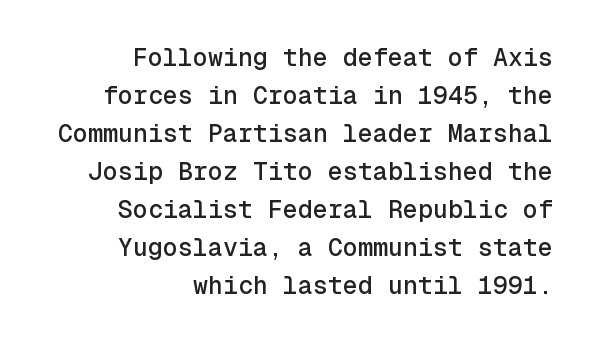
Q: Is the text italic (slanted)? A: No, it is upright.
Q: Is the text underlined? A: No.
Q: How is the paragraph aligned? A: Right-aligned.
Q: Is the spacing between letters normal or unusually wide? A: Normal.
Q: Is the spacing between lines tight, normal or loose? A: Normal.
